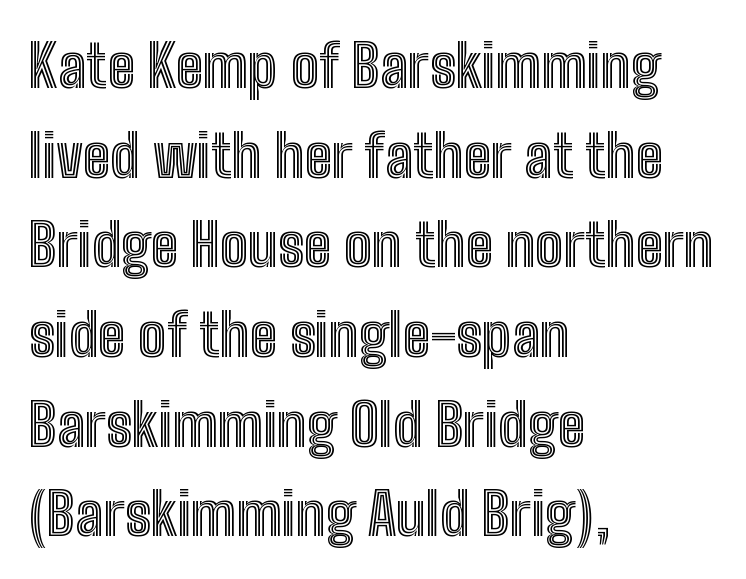
Q: Is the text italic (slanted)? A: No, it is upright.
Q: Is the text underlined? A: No.
Q: How is the paragraph aligned? A: Left-aligned.
Q: Is the spacing between letters normal or unusually wide? A: Normal.
Q: Is the spacing between lines tight, normal or loose? A: Normal.
Q: Width (condensed, normal, or wide)? A: Condensed.
Q: x-height? A: Medium.
Q: Monospaced? A: No.
